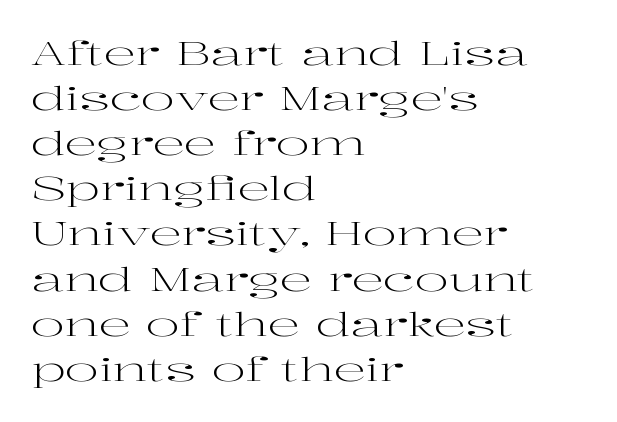
Q: Is the text bold? A: No.
Q: Is the text italic (slanted)? A: No, it is upright.
Q: Is the typeface a serif or a sans-serif typeface? A: Serif.
Q: Is the text underlined? A: No.
Q: How is the paragraph aligned? A: Left-aligned.
Q: Is the spacing between letters normal or unusually wide? A: Normal.
Q: Is the spacing between lines tight, normal or loose? A: Normal.
Q: Width (condensed, normal, or wide)? A: Wide.
Q: Stroke contrast? A: High.
Q: x-height? A: Medium.
Q: Monospaced? A: No.
